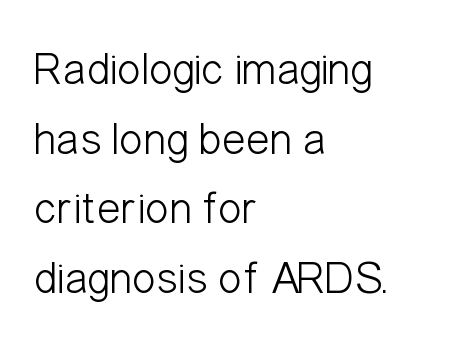
Regular leading. Is this a fixed-width face? No — the glyphs have proportional, varying widths. No heavy texture on the line: the type isn't bold. Words appear dense and cohesive because spacing is normal.
